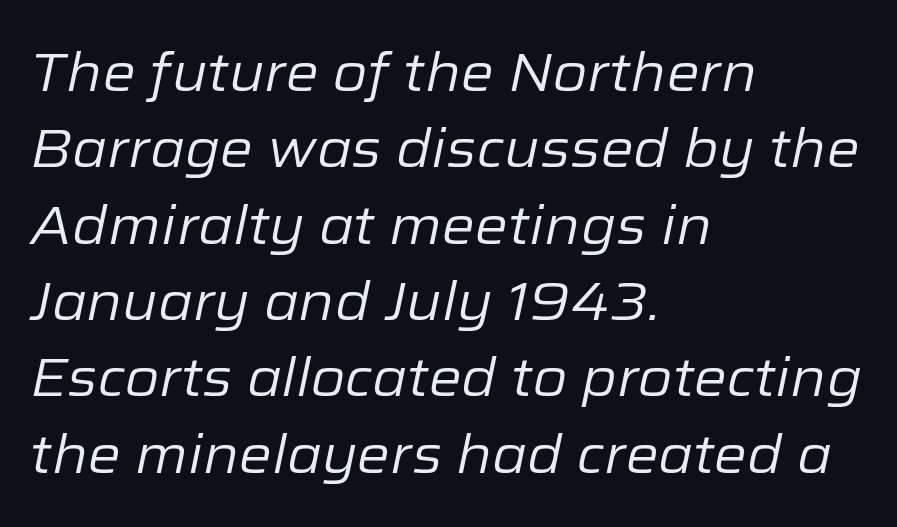
The letters advance in unequal steps, a hallmark of proportional type. The foot of each line stays bare and open. The compositor pushed each line to the left boundary. No letter is thick-stroked: the sample isn't bold. Short note: letters normally spaced. Vertical spacing — default.
